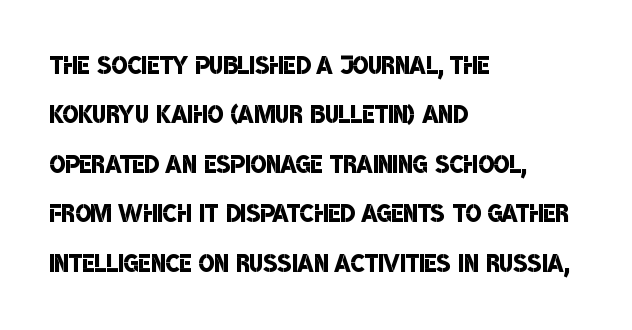
{"serif": "no", "bold": "semi", "weight": "semibold", "width": "condensed", "stroke_contrast": "low", "x_height": "large", "monospaced": "no", "underline": "no", "align": "left", "line_spacing": "normal", "line_spacing_ratio": 1.5, "letter_spacing": "normal", "letter_spacing_em": 0.0, "glyph_px": 33}
